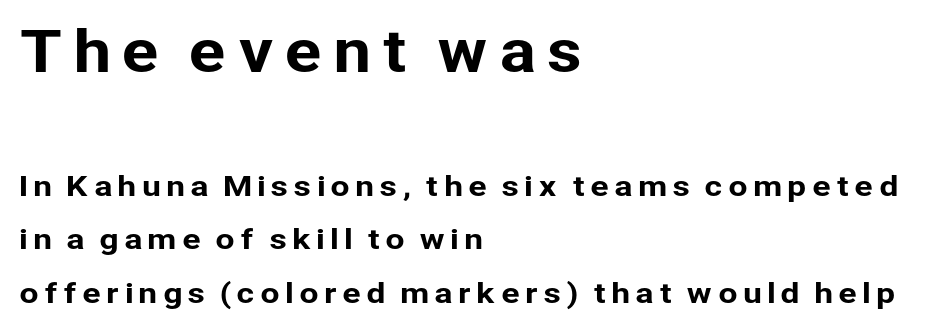
Q: Is the text italic (slanted)? A: No, it is upright.
Q: Is the typeface a serif or a sans-serif typeface? A: Sans-serif.
Q: Is the text underlined? A: No.
Q: How is the paragraph aligned? A: Left-aligned.
Q: Is the spacing between lines tight, normal or loose? A: Loose.
Q: Which block of text is set in a larger size, the first (top) or the second (bottom)? A: The first (top) one.
Q: Width (condensed, normal, or wide)? A: Normal.
Q: Stroke contrast? A: Low.
Q: x-height? A: Medium.
Q: Monospaced? A: No.
